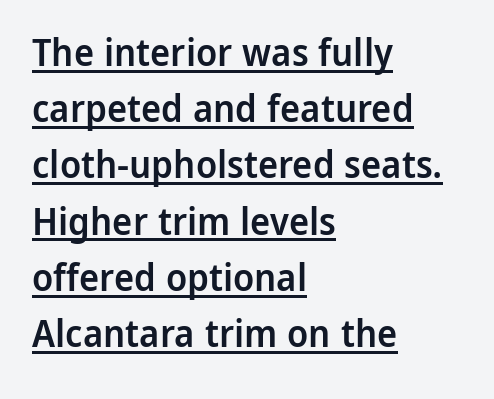
Q: Is the text bold? A: Semi-bold.
Q: Is the text italic (slanted)? A: No, it is upright.
Q: Is the typeface a serif or a sans-serif typeface? A: Sans-serif.
Q: Is the text underlined? A: Yes.
Q: How is the paragraph aligned? A: Left-aligned.
Q: Is the spacing between letters normal or unusually wide? A: Normal.
Q: Is the spacing between lines tight, normal or loose? A: Normal.
Q: Width (condensed, normal, or wide)? A: Normal.
Q: Stroke contrast? A: Low.
Q: x-height? A: Medium.
Q: Monospaced? A: No.
